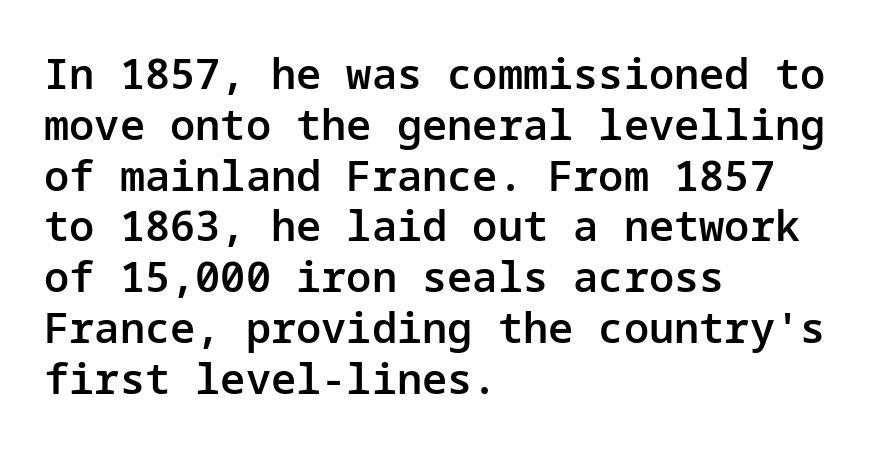
{"serif": "no", "italic": "no", "bold": "semi", "weight": "semibold", "width": "normal", "stroke_contrast": "low", "x_height": "medium", "underline": "no", "align": "left", "line_spacing_ratio": 1.21, "letter_spacing": "normal", "letter_spacing_em": 0.0, "glyph_px": 42}
